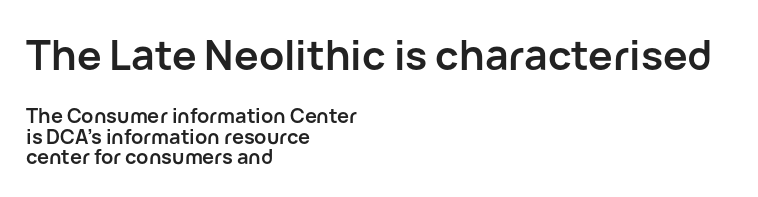
{"serif": "no", "italic": "no", "bold": "yes", "weight": "semibold", "width": "normal", "stroke_contrast": "low", "x_height": "medium", "monospaced": "no", "underline": "no", "align": "left", "line_spacing": "tight", "line_spacing_ratio": 1.03, "letter_spacing": "normal", "letter_spacing_em": 0.0, "larger_block": "first", "size_ratio": 2.05, "glyph_px": 41}
